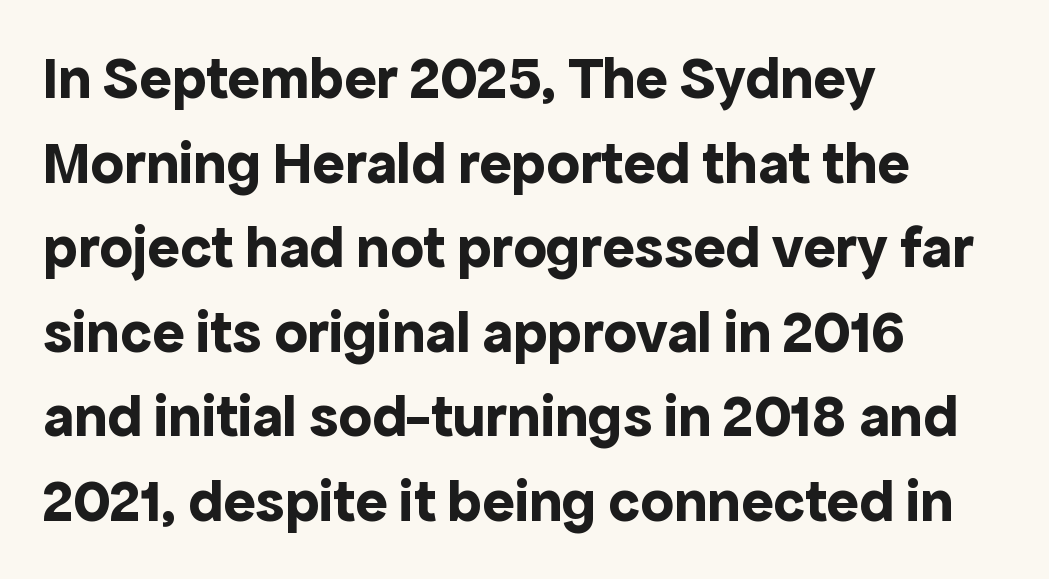
Q: Is the text bold? A: Yes.
Q: Is the text italic (slanted)? A: No, it is upright.
Q: Is the typeface a serif or a sans-serif typeface? A: Sans-serif.
Q: Is the text underlined? A: No.
Q: How is the paragraph aligned? A: Left-aligned.
Q: Is the spacing between letters normal or unusually wide? A: Normal.
Q: Is the spacing between lines tight, normal or loose? A: Normal.
Q: Width (condensed, normal, or wide)? A: Normal.
Q: x-height? A: Medium.
Q: Monospaced? A: No.
